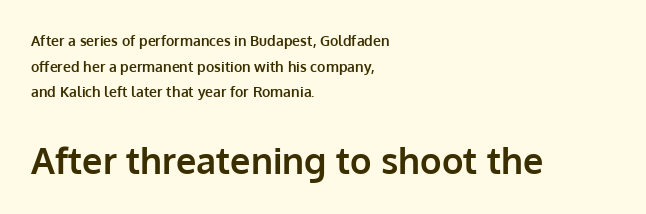
Q: Is the text bold? A: Yes.
Q: Is the text italic (slanted)? A: No, it is upright.
Q: Is the typeface a serif or a sans-serif typeface? A: Sans-serif.
Q: Is the text underlined? A: No.
Q: How is the paragraph aligned? A: Left-aligned.
Q: Is the spacing between letters normal or unusually wide? A: Normal.
Q: Which block of text is set in a larger size, the first (top) or the second (bottom)? A: The second (bottom) one.
Q: Width (condensed, normal, or wide)? A: Normal.
Q: Stroke contrast? A: Low.
Q: x-height? A: Medium.
Q: Monospaced? A: No.
